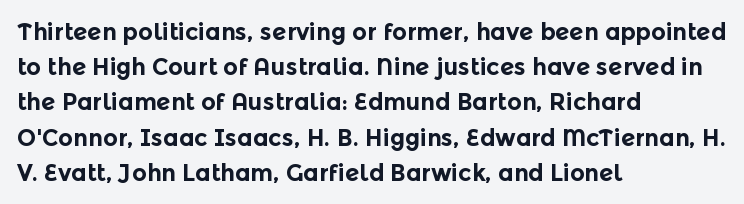
Q: Is the text bold? A: Yes.
Q: Is the text italic (slanted)? A: No, it is upright.
Q: Is the text underlined? A: No.
Q: How is the paragraph aligned? A: Left-aligned.
Q: Is the spacing between letters normal or unusually wide? A: Normal.
Q: Is the spacing between lines tight, normal or loose? A: Normal.
